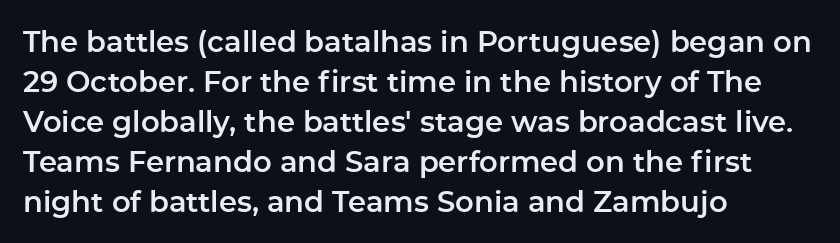
Descenders are the only things crossing below the line. The passage shown is typed in a proportional face where columns would drift. The horizontal fit of the characters is conventional and even. This rendering uses left alignment, leaving the right contour irregular. Regarding leading, the lines here are spaced in the standard way.
